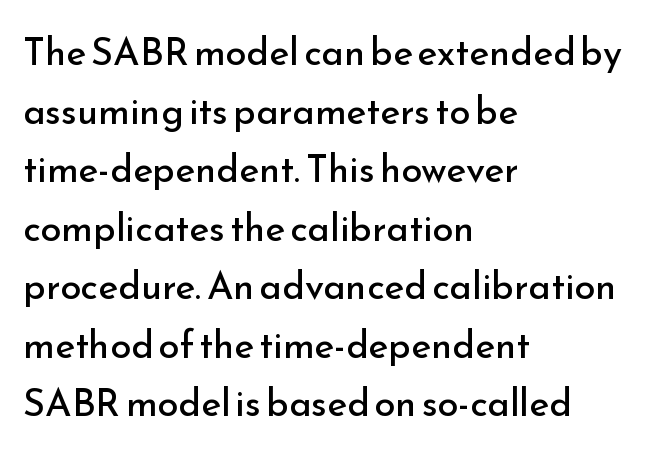
{"serif": "no", "italic": "no", "bold": "no", "weight": "regular", "width": "normal", "stroke_contrast": "low", "x_height": "small", "monospaced": "no", "underline": "no", "align": "left", "line_spacing": "normal", "line_spacing_ratio": 1.54, "letter_spacing": "normal", "letter_spacing_em": 0.0, "glyph_px": 38}
